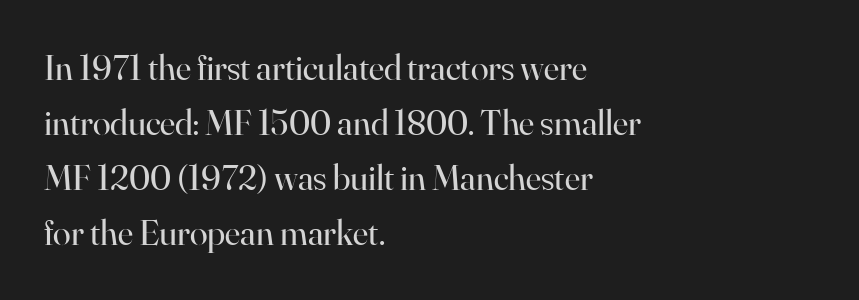
Q: Is the text bold? A: No.
Q: Is the text italic (slanted)? A: No, it is upright.
Q: Is the typeface a serif or a sans-serif typeface? A: Serif.
Q: Is the text underlined? A: No.
Q: How is the paragraph aligned? A: Left-aligned.
Q: Is the spacing between letters normal or unusually wide? A: Normal.
Q: Is the spacing between lines tight, normal or loose? A: Normal.
Q: Width (condensed, normal, or wide)? A: Normal.
Q: Stroke contrast? A: High.
Q: x-height? A: Small.
Q: Monospaced? A: No.
